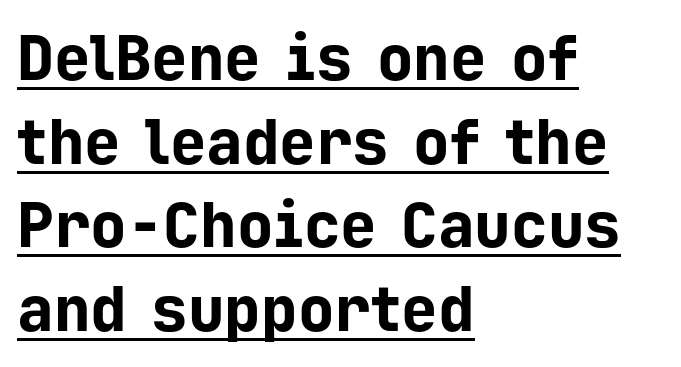
The image shows 61 px bold sans-serif type, upright, monospaced; set left-aligned, normal line spacing (1.37x), normal letter spacing, underlined; low stroke contrast and a medium x-height.
